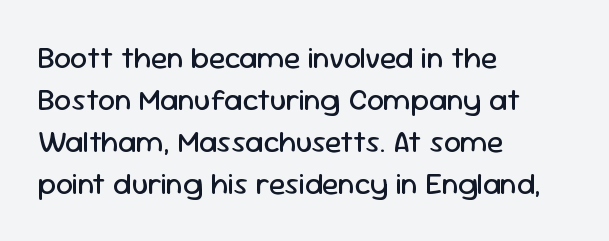
This rendering employs a face without finishing strokes, i.e., a sans-serif. Type without underlining. A typesetter would mark this as roman, not italic. Counters stay open thanks to moderate or lighter strokes. Is this a fixed-width face? No — the glyphs have proportional, varying widths.
